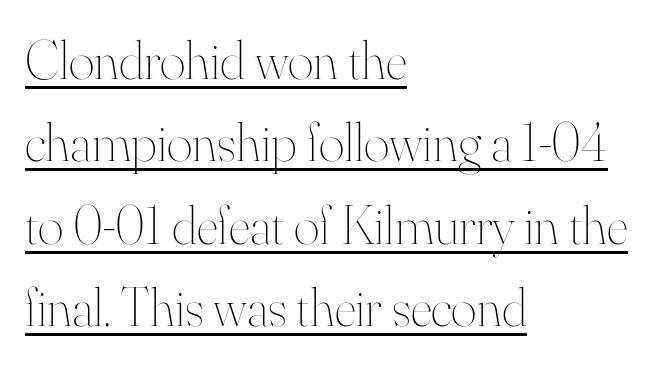
The image shows 55 px thin type, upright; set left-aligned, normal line spacing (1.5x), normal letter spacing, underlined; high stroke contrast and a small x-height.
